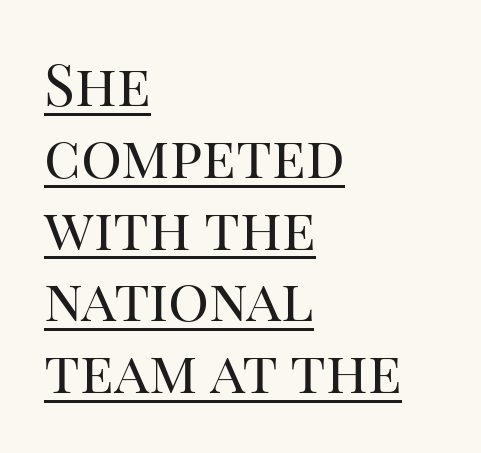
{"serif": "yes", "italic": "no", "bold": "no", "weight": "regular", "width": "normal", "stroke_contrast": "high", "x_height": "large", "monospaced": "no", "underline": "yes", "align": "left", "line_spacing": "normal", "line_spacing_ratio": 1.26, "letter_spacing": "normal", "letter_spacing_em": 0.0, "glyph_px": 57}
